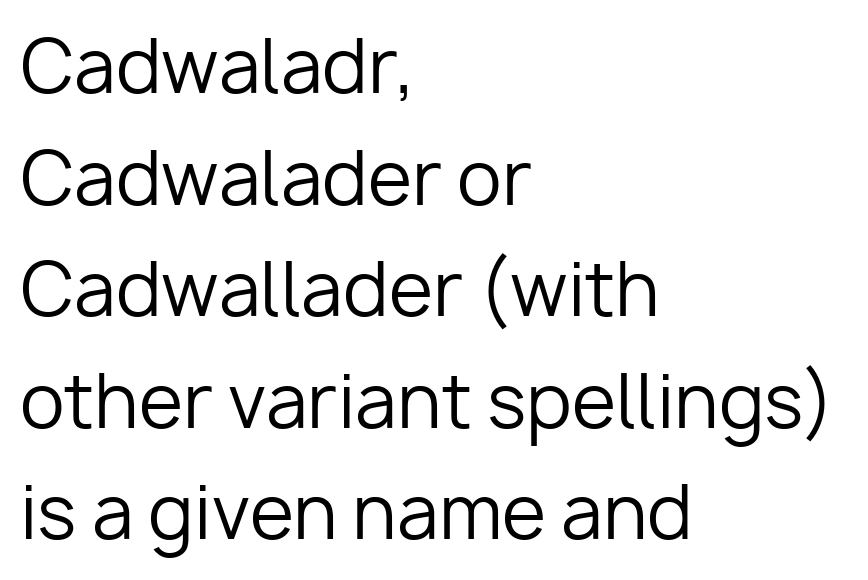
{"serif": "no", "italic": "no", "bold": "no", "weight": "regular", "width": "normal", "stroke_contrast": "low", "x_height": "medium", "monospaced": "no", "underline": "no", "align": "left", "line_spacing": "normal", "line_spacing_ratio": 1.55, "letter_spacing": "normal", "letter_spacing_em": 0.0, "glyph_px": 72}
